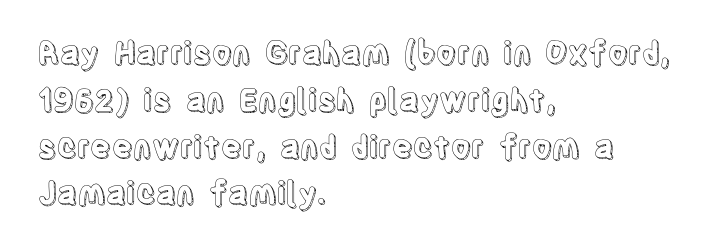
Q: Is the text italic (slanted)? A: No, it is upright.
Q: Is the text underlined? A: No.
Q: How is the paragraph aligned? A: Left-aligned.
Q: Is the spacing between letters normal or unusually wide? A: Normal.
Q: Is the spacing between lines tight, normal or loose? A: Normal.
Q: Width (condensed, normal, or wide)? A: Condensed.
Q: x-height? A: Large.
Q: Monospaced? A: No.
